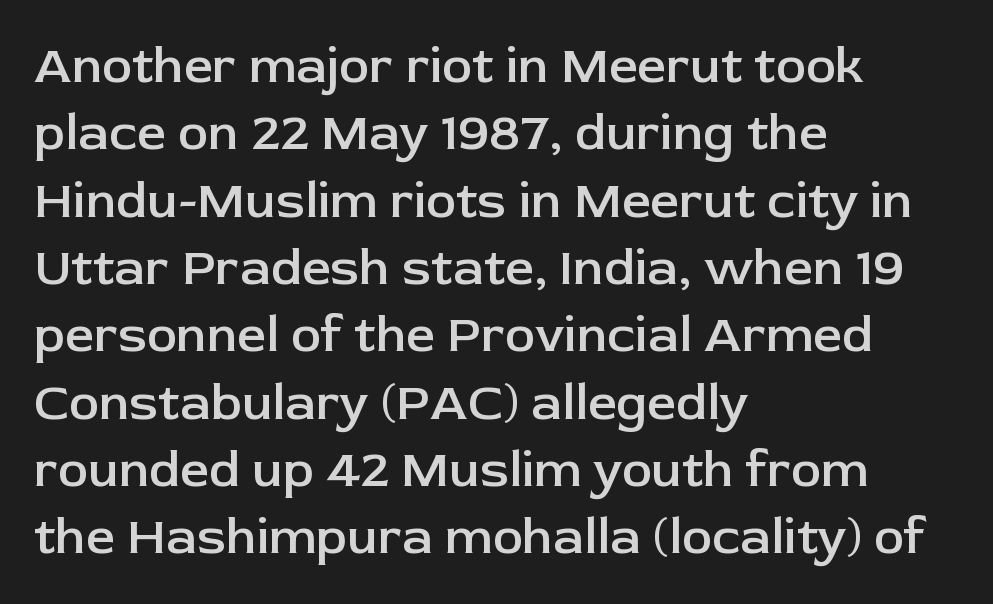
{"serif": "no", "italic": "no", "bold": "semi", "weight": "semibold", "width": "normal", "stroke_contrast": "low", "x_height": "medium", "monospaced": "no", "underline": "no", "align": "left", "line_spacing": "normal", "line_spacing_ratio": 1.32, "letter_spacing": "normal", "letter_spacing_em": 0.0, "glyph_px": 51}
